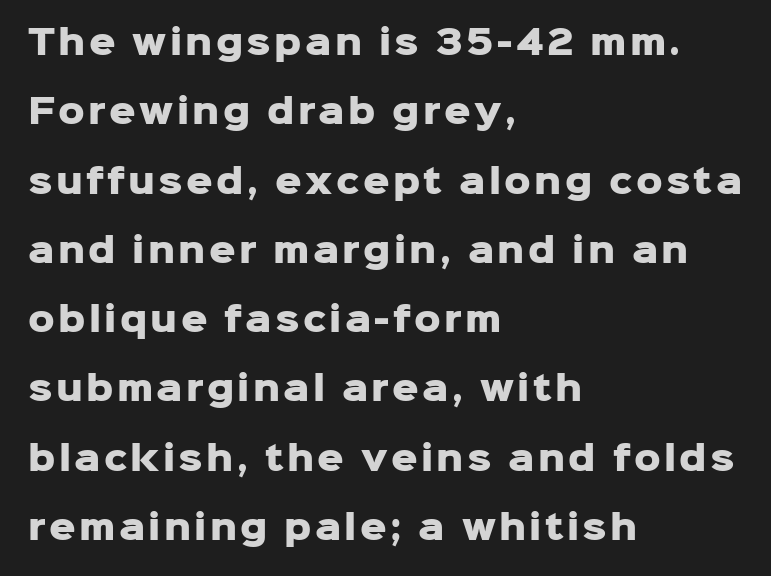
The image shows 33 px heavy sans-serif type, upright; set left-aligned, loose line spacing (2.1x), not underlined; low stroke contrast and a medium x-height.
